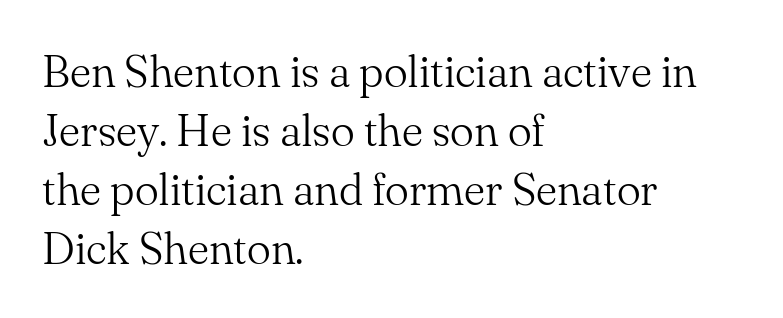
These glyphs show unthickened strokes, regular width or finer. The lettering holds an erect, upright posture throughout. The passage shown stacks its lines at a standard gap. These lines are composed in type with serifs.
